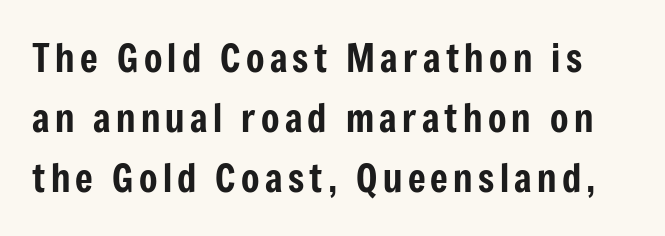
{"serif": "no", "italic": "no", "width": "condensed", "stroke_contrast": "low", "x_height": "medium", "monospaced": "no", "underline": "no", "line_spacing": "normal", "line_spacing_ratio": 1.58, "glyph_px": 38}
